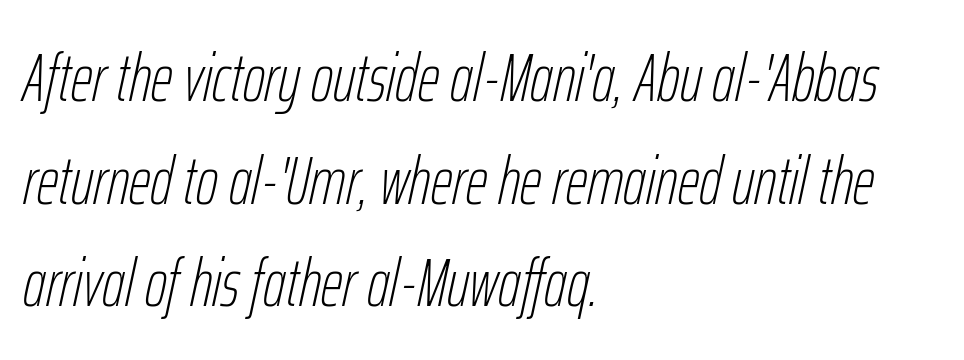
{"italic": "yes", "lean": "right", "slant_degrees": 12, "bold": "no", "weight": "thin", "width": "condensed", "stroke_contrast": "low", "x_height": "medium", "monospaced": "no", "underline": "no", "align": "left", "line_spacing": "normal", "line_spacing_ratio": 1.51, "letter_spacing": "normal", "letter_spacing_em": 0.0, "glyph_px": 68}
